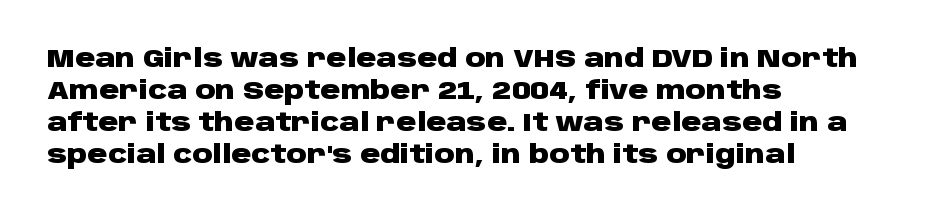
The typesetter chose a ragged-right arrangement here. The line texture is even and compact thanks to regular tracking. Summary of weight: heavy, a full bold. Vertically, the passage feels balanced, rows spaced as you'd expect. In terms of posture, this sample is upright.
